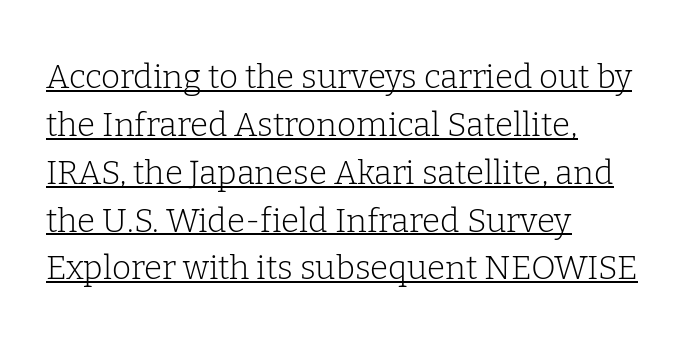
Leading matches the norm, producing a regular column. A serif font was chosen for this passage. Upright lettering throughout. A light-to-regular cut is what we see here. Notice how the passage keeps a crisp vertical edge on the left only.
